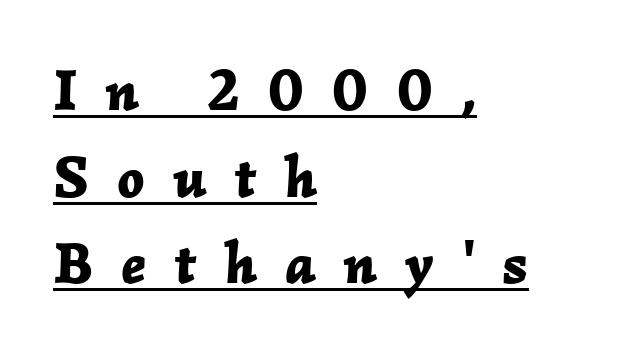
Q: Is the text bold? A: Yes.
Q: Is the text italic (slanted)? A: Yes, it leans right by about 2 degrees.
Q: Is the text underlined? A: Yes.
Q: How is the paragraph aligned? A: Left-aligned.
Q: Is the spacing between letters normal or unusually wide? A: Unusually wide.
Q: Is the spacing between lines tight, normal or loose? A: Normal.
Q: Width (condensed, normal, or wide)? A: Normal.
Q: Stroke contrast? A: Low.
Q: x-height? A: Medium.
Q: Monospaced? A: No.
